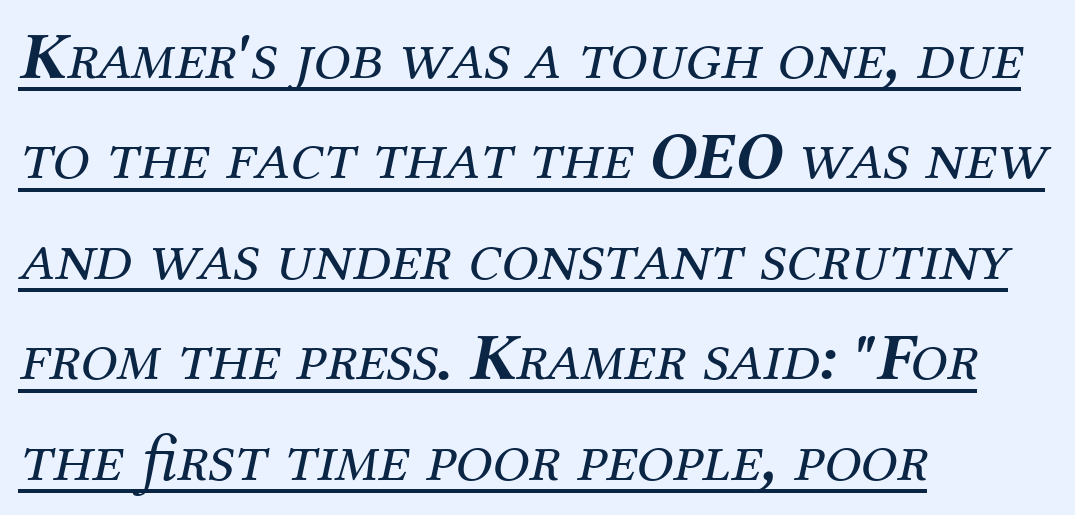
{"serif": "yes", "italic": "yes", "lean": "right", "slant_degrees": 12, "bold": "no", "weight": "regular", "width": "normal", "stroke_contrast": "medium", "x_height": "medium", "monospaced": "no", "underline": "yes", "align": "left", "line_spacing": "normal", "line_spacing_ratio": 1.5, "letter_spacing": "normal", "letter_spacing_em": 0.0, "glyph_px": 67}
